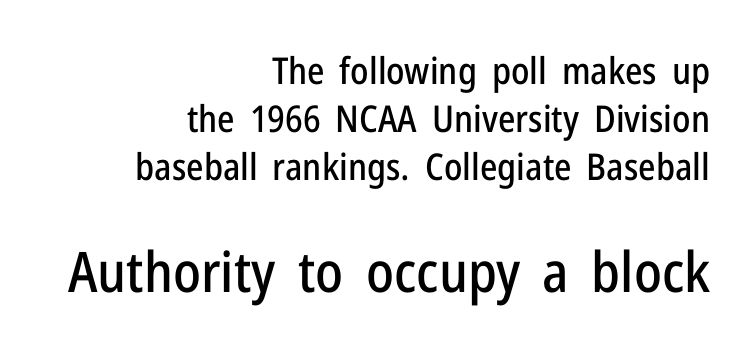
Q: Is the text italic (slanted)? A: No, it is upright.
Q: Is the typeface a serif or a sans-serif typeface? A: Sans-serif.
Q: Is the text underlined? A: No.
Q: How is the paragraph aligned? A: Right-aligned.
Q: Is the spacing between letters normal or unusually wide? A: Normal.
Q: Is the spacing between lines tight, normal or loose? A: Normal.
Q: Which block of text is set in a larger size, the first (top) or the second (bottom)? A: The second (bottom) one.
Q: Width (condensed, normal, or wide)? A: Condensed.
Q: Stroke contrast? A: Low.
Q: x-height? A: Medium.
Q: Monospaced? A: No.
